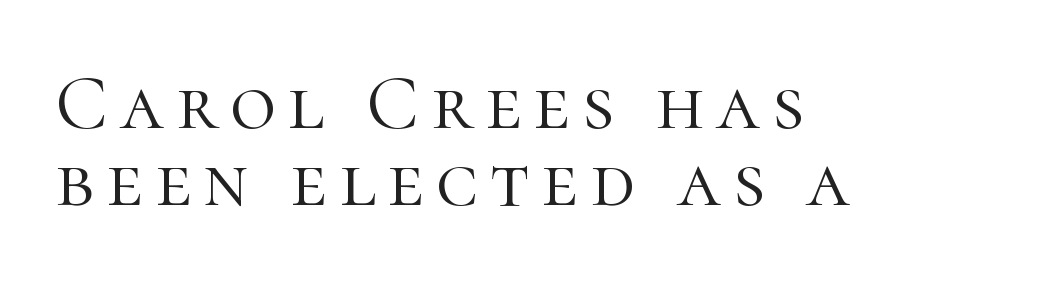
The image shows 79 px light serif type, upright; set left-aligned, tight line spacing (0.98x), not underlined; high stroke contrast and a medium x-height.
